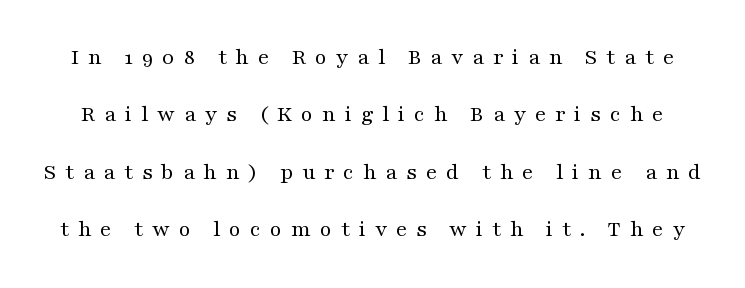
{"italic": "no", "bold": "no", "underline": "no", "line_spacing": "loose", "line_spacing_ratio": 2.5, "letter_spacing": "wide", "letter_spacing_em": 0.38, "glyph_px": 23}
